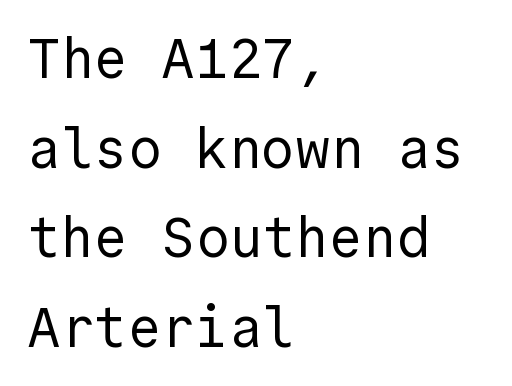
{"serif": "no", "italic": "no", "bold": "no", "weight": "regular", "width": "normal", "x_height": "medium", "underline": "no", "align": "left", "line_spacing": "normal", "line_spacing_ratio": 1.6, "letter_spacing": "normal", "letter_spacing_em": 0.0, "glyph_px": 56}
